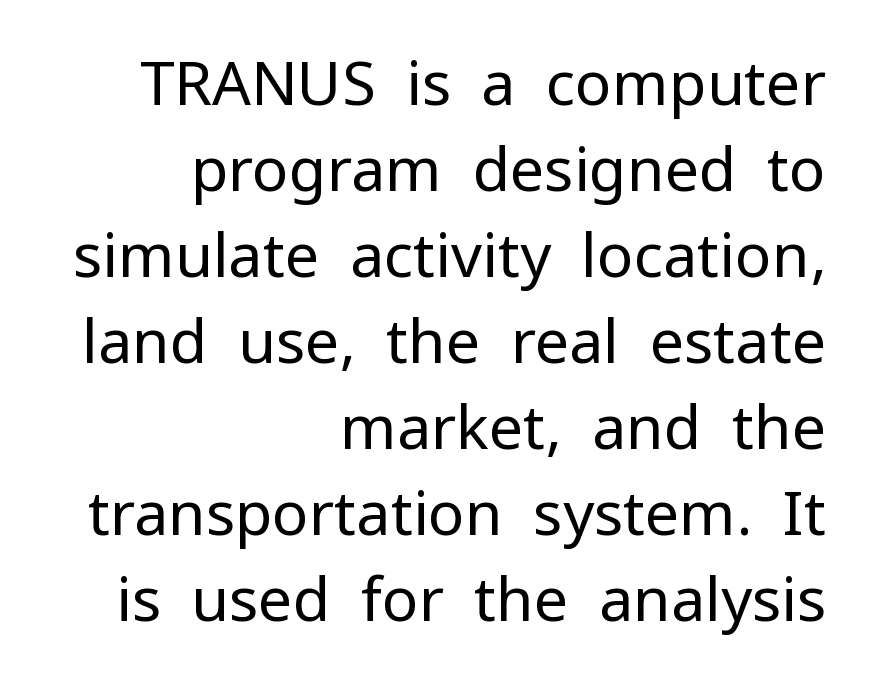
The image shows 61 px regular-weight sans-serif type, upright; set right-aligned, normal line spacing (1.41x), normal letter spacing, not underlined; low stroke contrast and a medium x-height.
